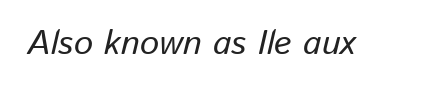
{"italic": "yes", "lean": "right", "slant_degrees": 13, "width": "normal", "stroke_contrast": "low", "x_height": "medium", "monospaced": "no", "underline": "no", "letter_spacing": "normal", "letter_spacing_em": 0.0, "glyph_px": 34}
